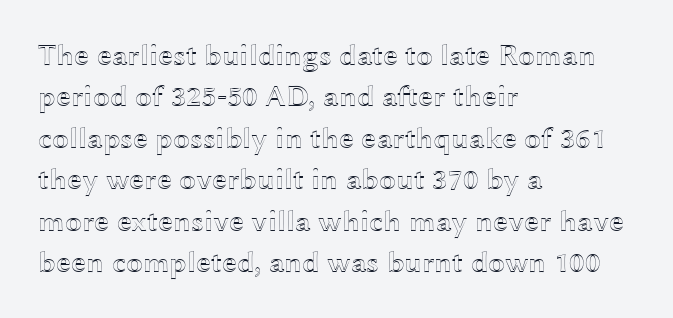
The rendering keeps characters at their native spacing. Horizontal bands of white between lines are of average thickness. Underlining? Definitely not there. Left-aligned paragraph, ragged on the right. The passage shown is typed in a proportional face where columns would drift. The type sits square on the baseline with zero lean.
